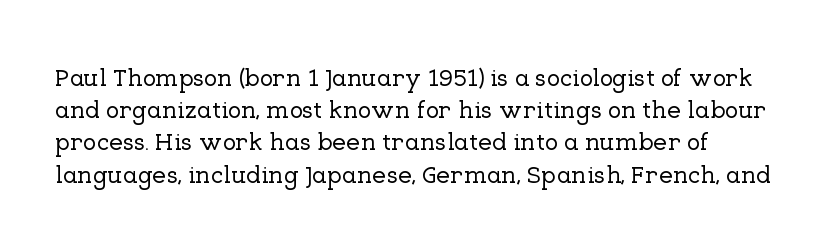
The image shows 25 px text type, upright; set normal line spacing (1.29x), normal letter spacing, not underlined.
